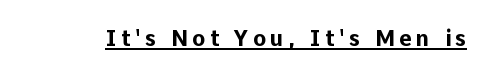
The image shows 22 px bold type, upright; set underlined.
